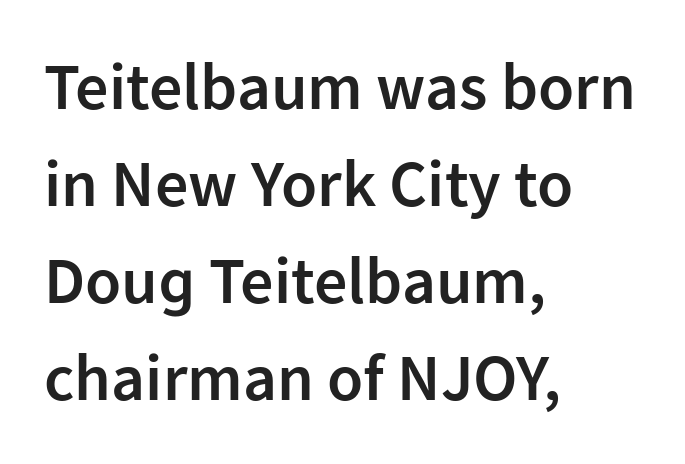
{"serif": "no", "italic": "no", "bold": "semi", "weight": "semibold", "width": "normal", "stroke_contrast": "low", "x_height": "medium", "monospaced": "no", "underline": "no", "align": "left", "line_spacing": "normal", "line_spacing_ratio": 1.47, "letter_spacing": "normal", "letter_spacing_em": 0.0, "glyph_px": 66}
